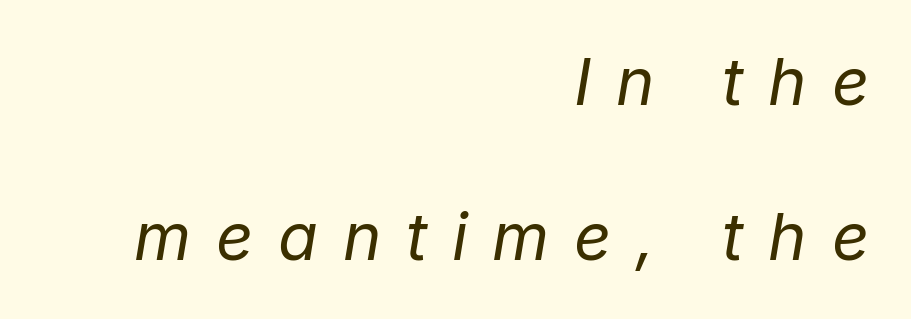
{"italic": "yes", "lean": "right", "slant_degrees": 9, "bold": "no", "weight": "regular", "width": "normal", "stroke_contrast": "low", "x_height": "medium", "monospaced": "no", "underline": "no", "align": "right", "line_spacing": "loose", "line_spacing_ratio": 2.39, "letter_spacing": "wide", "letter_spacing_em": 0.38, "glyph_px": 65}
